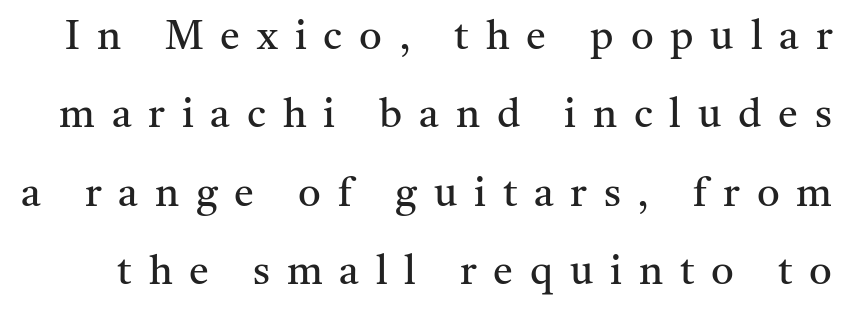
Q: Is the text bold? A: No.
Q: Is the text italic (slanted)? A: No, it is upright.
Q: Is the typeface a serif or a sans-serif typeface? A: Serif.
Q: Is the text underlined? A: No.
Q: Is the spacing between letters normal or unusually wide? A: Unusually wide.
Q: Is the spacing between lines tight, normal or loose? A: Loose.
Q: Width (condensed, normal, or wide)? A: Normal.
Q: Stroke contrast? A: Medium.
Q: x-height? A: Medium.
Q: Monospaced? A: No.
